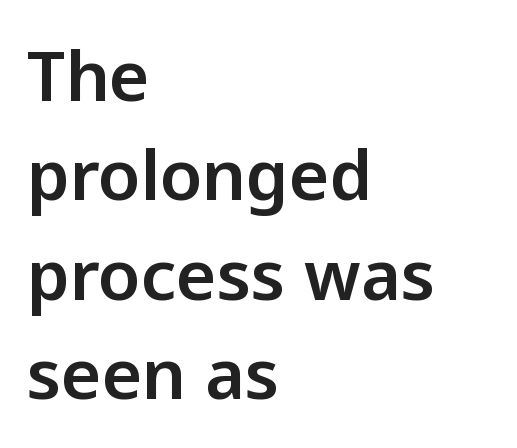
{"serif": "no", "italic": "no", "width": "normal", "stroke_contrast": "low", "x_height": "medium", "monospaced": "no", "underline": "no", "align": "left", "line_spacing": "normal", "line_spacing_ratio": 1.44, "letter_spacing": "normal", "letter_spacing_em": 0.0, "glyph_px": 69}
